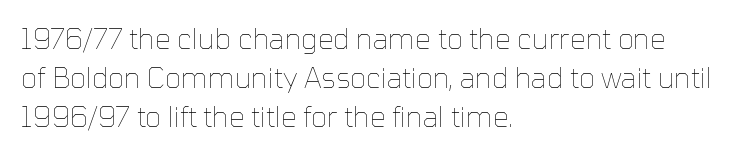
Anything drawn beneath the words? Only blank space. These lines are set flush left with a ragged right edge. Is the type heavy? It reads as light-to-regular instead. Do the characters align in a grid? No, the font is proportional. The type sits square on the baseline with zero lean.
